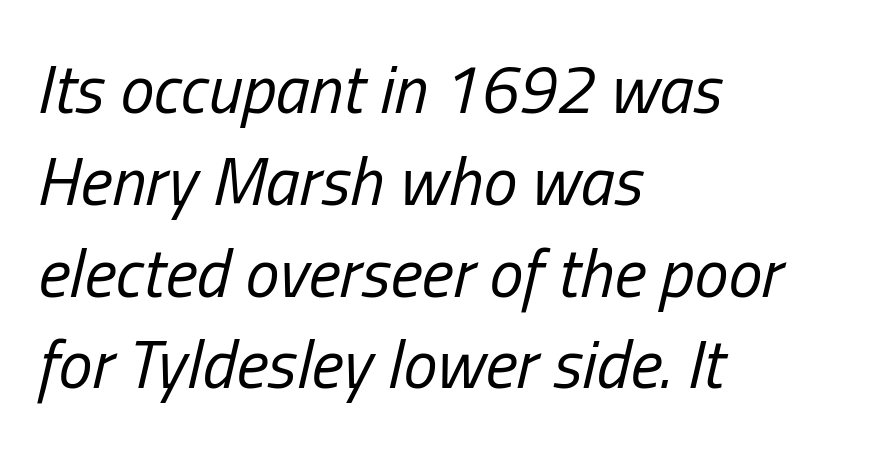
Is the type heavy? It reads as light-to-regular instead. Is this a fixed-width face? No — the glyphs have proportional, varying widths. How would I describe the line gaps? Plain and ordinary. The lettering tilts uniformly, giving the passage an italic look. No extra tracking has been applied to these lines.
